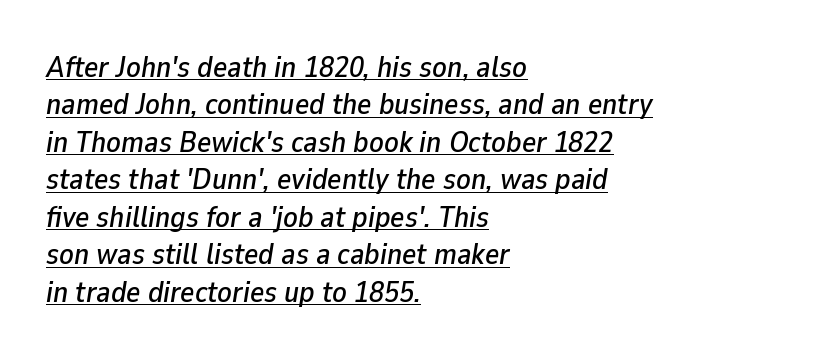
Q: Is the text italic (slanted)? A: Yes, it leans right by about 9 degrees.
Q: Is the text underlined? A: Yes.
Q: How is the paragraph aligned? A: Left-aligned.
Q: Is the spacing between letters normal or unusually wide? A: Normal.
Q: Is the spacing between lines tight, normal or loose? A: Normal.
Q: Width (condensed, normal, or wide)? A: Normal.
Q: Stroke contrast? A: Low.
Q: x-height? A: Medium.
Q: Monospaced? A: No.
